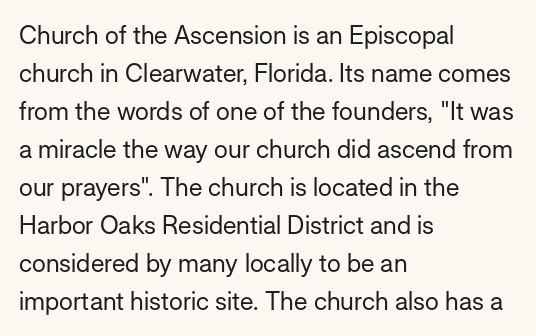
The font's upright variant was chosen for this text. The specimen omits any rule beneath the text block's lines. All the whitespace from short lines collects on the right. Tracking here is standard; glyphs follow each other at the usual distance.
